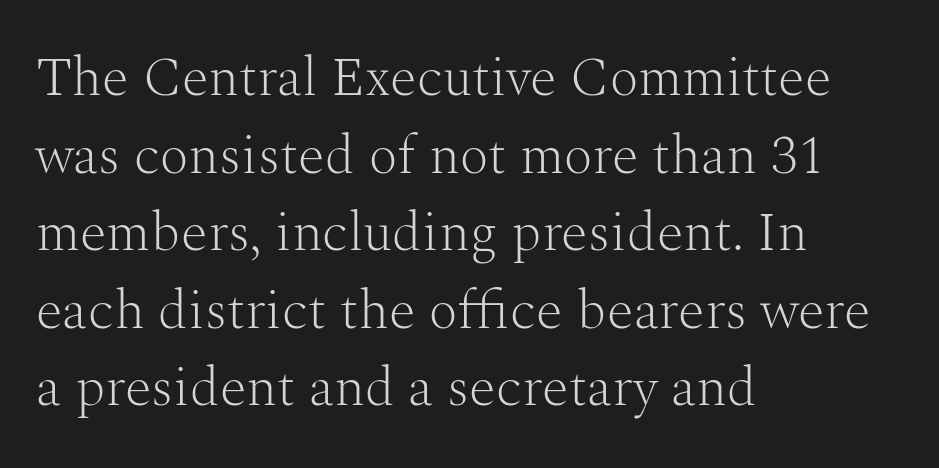
{"serif": "yes", "italic": "no", "bold": "no", "weight": "light", "width": "normal", "stroke_contrast": "medium", "x_height": "medium", "monospaced": "no", "underline": "no", "align": "left", "line_spacing": "normal", "line_spacing_ratio": 1.41, "letter_spacing": "normal", "letter_spacing_em": 0.0, "glyph_px": 55}
